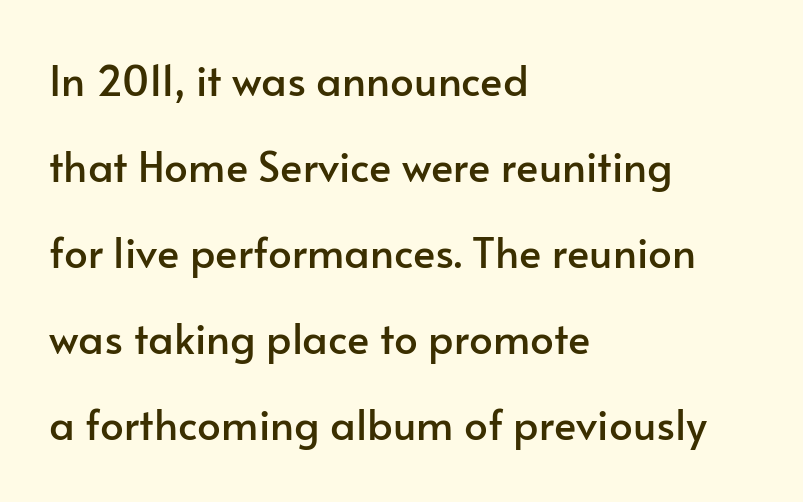
The image shows 42 px sans-serif type, upright; set left-aligned, loose line spacing (2.05x), normal letter spacing, not underlined; low stroke contrast and a small x-height.
